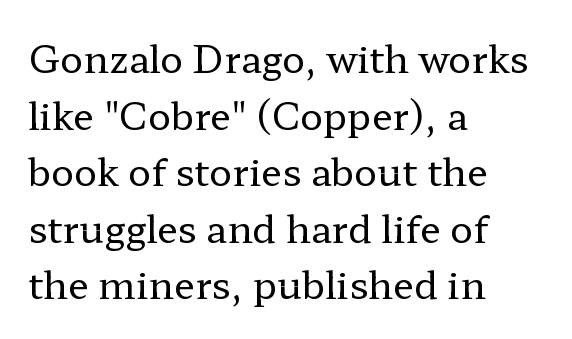
The image shows 38 px regular-weight, wide serif type, upright; set left-aligned, normal line spacing (1.49x), normal letter spacing, not underlined; low stroke contrast and a medium x-height.
